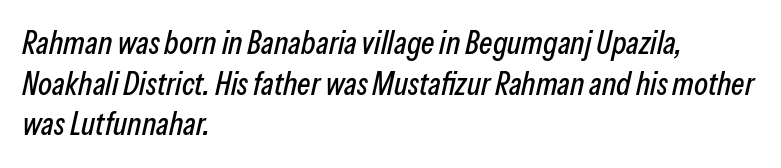
Q: Is the text italic (slanted)? A: Yes, it leans right by about 13 degrees.
Q: Is the text underlined? A: No.
Q: How is the paragraph aligned? A: Left-aligned.
Q: Is the spacing between letters normal or unusually wide? A: Normal.
Q: Is the spacing between lines tight, normal or loose? A: Normal.
Q: Width (condensed, normal, or wide)? A: Condensed.
Q: Stroke contrast? A: Low.
Q: x-height? A: Medium.
Q: Monospaced? A: No.
